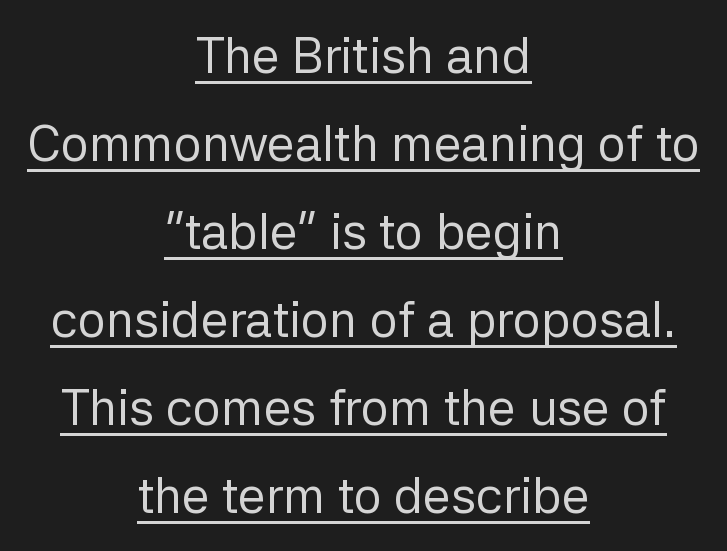
A sans-serif font was chosen for this passage. The type sits square on the baseline with zero lean. Bold? No — there's no thickening of the strokes. Observe the ordinary spacing: letters are neighbours, not strangers. Notice how a bar underscores the lettering throughout. Compared with a flush-left layout, this one balances lines on the center instead.
